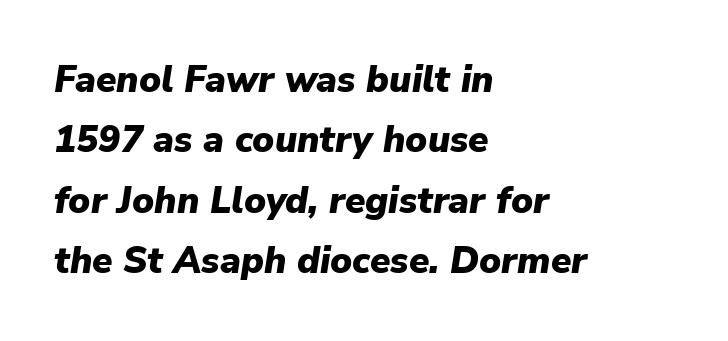
The image shows 37 px heavy type, italic (leaning right); set left-aligned, normal line spacing (1.63x), normal letter spacing, not underlined; low stroke contrast and a medium x-height.
